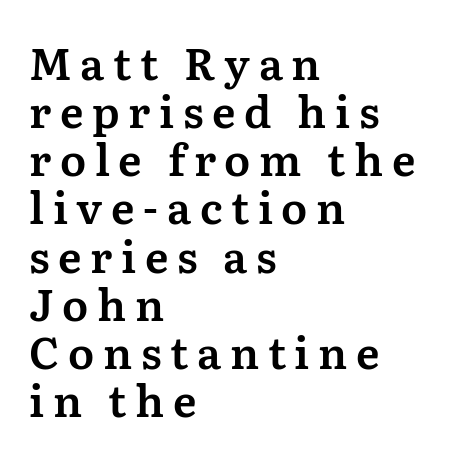
The image shows 43 px serif type, upright; set left-aligned, tight line spacing (1.12x), unusually wide letter spacing (+0.2 em), not underlined; medium stroke contrast and a medium x-height.
